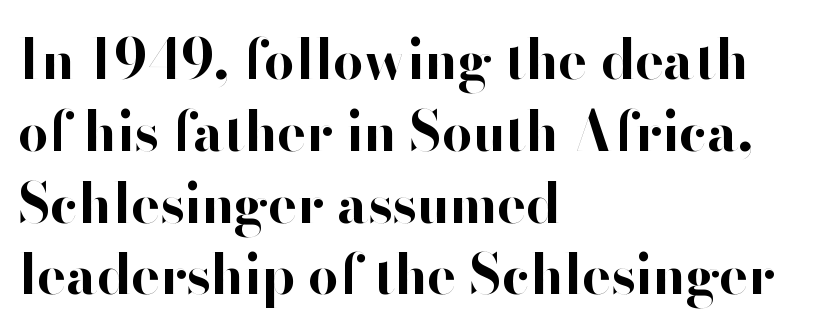
{"serif": "no", "italic": "no", "bold": "yes", "weight": "bold", "width": "normal", "stroke_contrast": "high", "x_height": "small", "monospaced": "no", "underline": "no", "align": "left", "line_spacing": "normal", "line_spacing_ratio": 1.33, "letter_spacing": "normal", "letter_spacing_em": 0.0, "glyph_px": 54}
